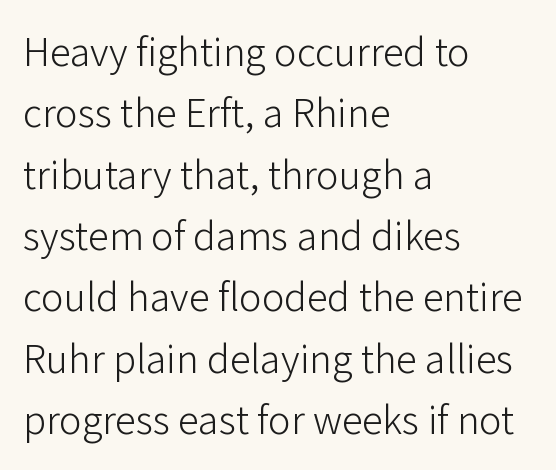
Q: Is the text bold? A: No.
Q: Is the text italic (slanted)? A: No, it is upright.
Q: Is the typeface a serif or a sans-serif typeface? A: Sans-serif.
Q: Is the text underlined? A: No.
Q: How is the paragraph aligned? A: Left-aligned.
Q: Is the spacing between letters normal or unusually wide? A: Normal.
Q: Is the spacing between lines tight, normal or loose? A: Normal.
Q: Width (condensed, normal, or wide)? A: Normal.
Q: Stroke contrast? A: Low.
Q: x-height? A: Medium.
Q: Monospaced? A: No.
